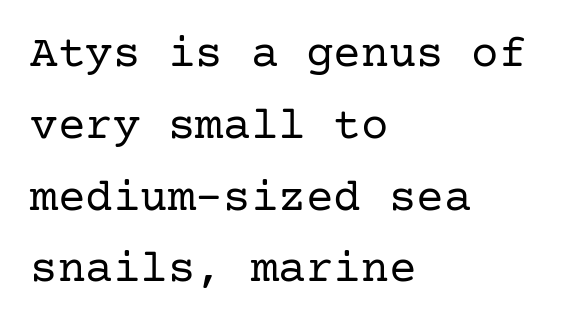
The typeface chosen for these lines features serifs. Short and long lines alike share a common starting point at left. The font sits on the lighter half of the weight spectrum, regular included. The baseline area is clear. There is no visible air inserted between adjacent glyphs.
